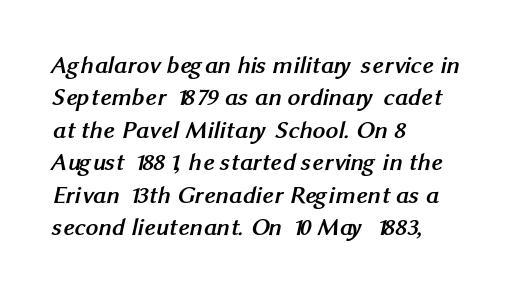
{"bold": "yes", "underline": "no", "align": "left", "line_spacing": "normal", "line_spacing_ratio": 1.3, "letter_spacing": "normal", "letter_spacing_em": 0.0, "glyph_px": 25}
